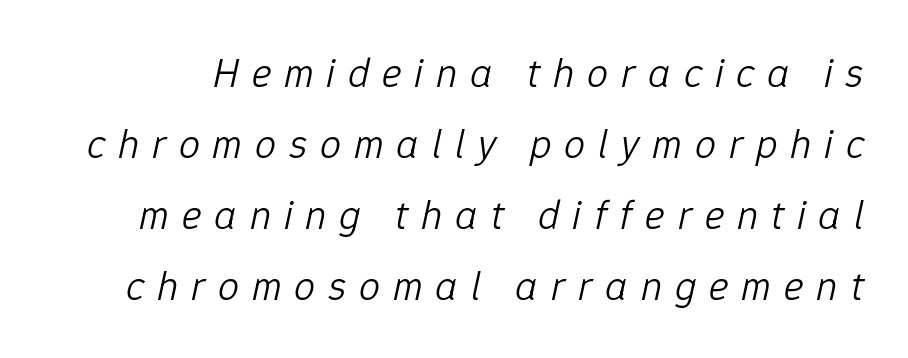
Q: Is the text bold? A: No.
Q: Is the text italic (slanted)? A: Yes, it leans right by about 12 degrees.
Q: Is the text underlined? A: No.
Q: Is the spacing between letters normal or unusually wide? A: Unusually wide.
Q: Is the spacing between lines tight, normal or loose? A: Normal.
Q: Width (condensed, normal, or wide)? A: Normal.
Q: Stroke contrast? A: Low.
Q: x-height? A: Medium.
Q: Monospaced? A: No.
